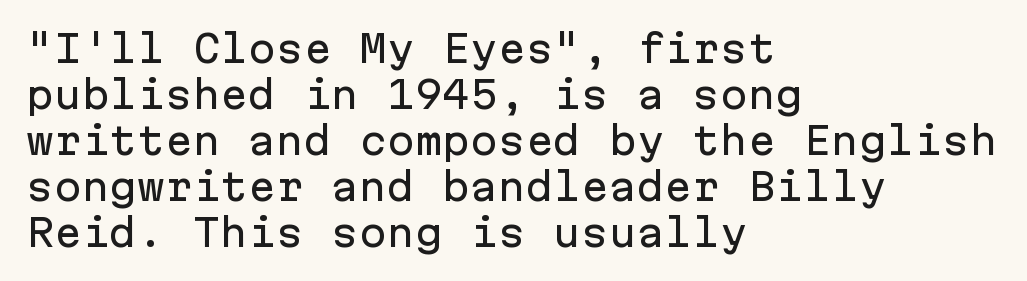
The image shows 37 px sans-serif type, upright, monospaced; set left-aligned, line spacing 1.24x, normal letter spacing, not underlined; low stroke contrast and a medium x-height.
